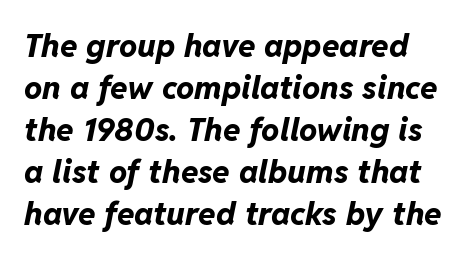
{"italic": "yes", "lean": "right", "slant_degrees": 11, "bold": "yes", "weight": "bold", "width": "normal", "stroke_contrast": "low", "x_height": "medium", "monospaced": "no", "underline": "no", "line_spacing": "normal", "line_spacing_ratio": 1.31, "letter_spacing": "normal", "letter_spacing_em": 0.0, "glyph_px": 32}
